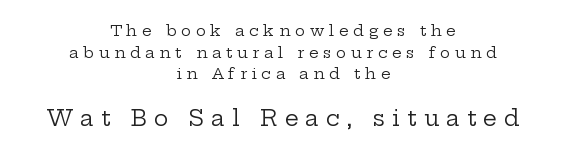
Underline: absent. The paragraph has two soft edges and a firm central axis. Compare the two chunks: the lower has the greater cap height. Here the glyphs are tracked loosely, breaking word shapes into spaced letters. Every character sits straight up, as roman type does. Stroke thickness stays within the range of a standard reading face or lighter.
